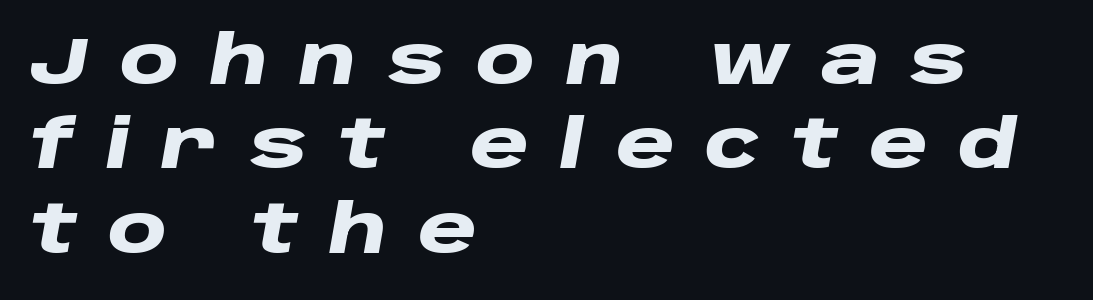
What weight is shown? A full bold with thick strokes. The passage shown has open, widely tracked lettering throughout. The rendering anchors every line to the left-hand side. Unmarked baselines from the first word to the last. If you measured baseline to baseline, you'd find a middling distance. The text carries the slant typical of an italic or oblique font.
